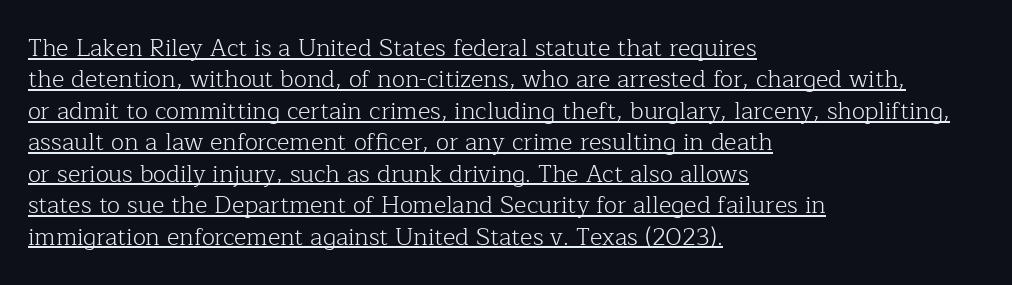
Q: Is the text bold? A: No.
Q: Is the text italic (slanted)? A: No, it is upright.
Q: Is the text underlined? A: Yes.
Q: How is the paragraph aligned? A: Left-aligned.
Q: Is the spacing between letters normal or unusually wide? A: Normal.
Q: Is the spacing between lines tight, normal or loose? A: Normal.
